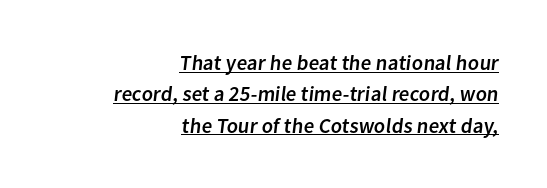
The image shows 21 px text type; set right-aligned, normal line spacing (1.49x), normal letter spacing, underlined.
